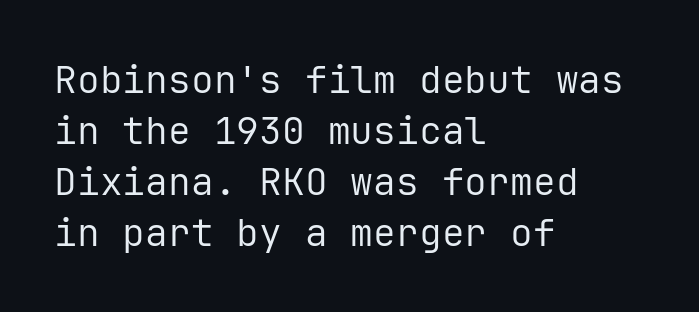
{"serif": "no", "italic": "no", "bold": "no", "weight": "regular", "width": "normal", "stroke_contrast": "low", "x_height": "medium", "monospaced": "yes", "underline": "no", "align": "left", "line_spacing": "normal", "line_spacing_ratio": 1.34, "letter_spacing": "normal", "letter_spacing_em": 0.0, "glyph_px": 38}
